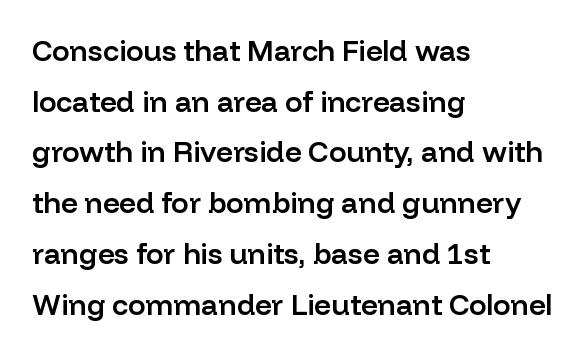
{"serif": "no", "italic": "no", "bold": "semi", "weight": "semibold", "width": "normal", "stroke_contrast": "low", "x_height": "medium", "monospaced": "no", "underline": "no", "align": "left", "line_spacing_ratio": 1.75, "letter_spacing": "normal", "letter_spacing_em": 0.0, "glyph_px": 29}
